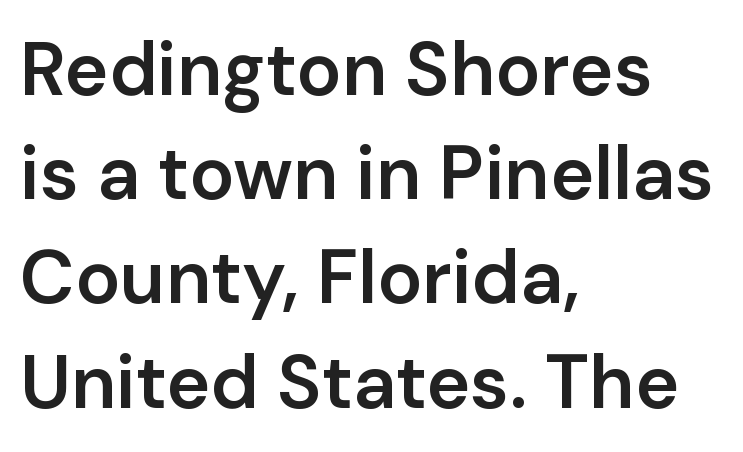
Is this a sans? Yes — the strokes have no serifs. This is roman type, the default non-slanted kind. Does the weight exceed regular? Yes, but only to semibold. A classic flush-left, rag-right setting is used for this passage.
